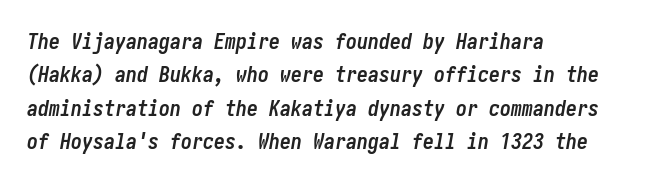
No word sits above an underline. How are the letters spaced? Ordinarily, with no added tracking. Does the lettering tilt? It does — this is italic. Every row of glyphs begins at an identical x-position on the left.
